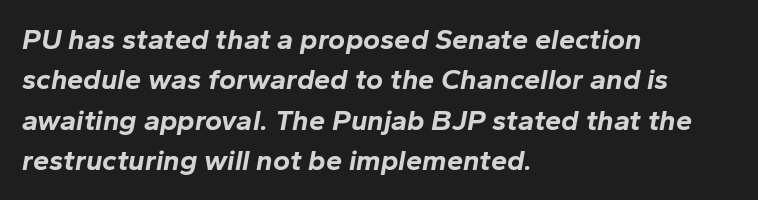
Q: Is the text bold? A: Yes.
Q: Is the text italic (slanted)? A: Yes, it leans right by about 10 degrees.
Q: Is the text underlined? A: No.
Q: How is the paragraph aligned? A: Left-aligned.
Q: Is the spacing between letters normal or unusually wide? A: Normal.
Q: Is the spacing between lines tight, normal or loose? A: Normal.
Q: Width (condensed, normal, or wide)? A: Normal.
Q: Stroke contrast? A: Low.
Q: x-height? A: Medium.
Q: Monospaced? A: No.
